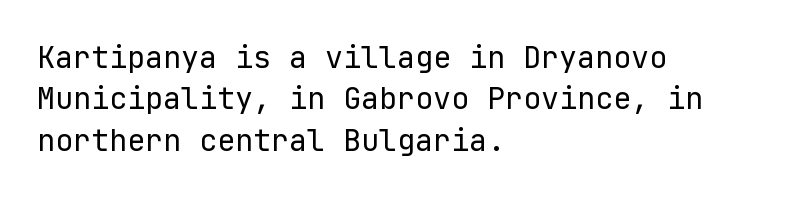
The image shows 30 px regular-weight sans-serif type, upright; set left-aligned, normal line spacing (1.38x), normal letter spacing, not underlined; low stroke contrast and a medium x-height.
